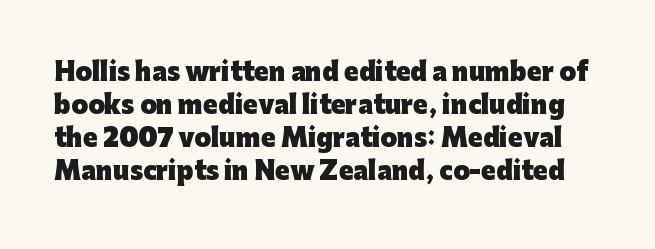
The image shows 24 px bold type, upright; set normal line spacing (1.37x), normal letter spacing, not underlined.
